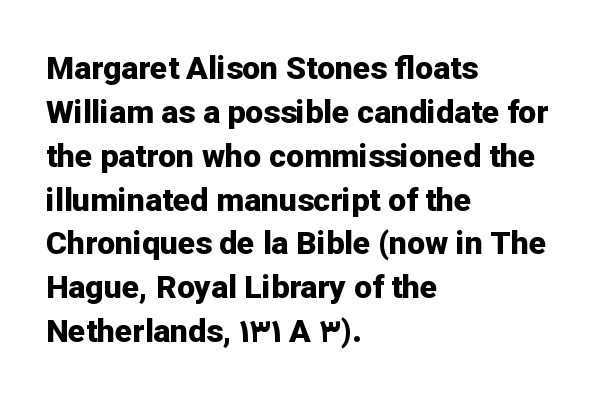
The image shows 32 px bold sans-serif type, upright; set left-aligned, normal line spacing (1.37x), normal letter spacing, not underlined; low stroke contrast and a medium x-height.
